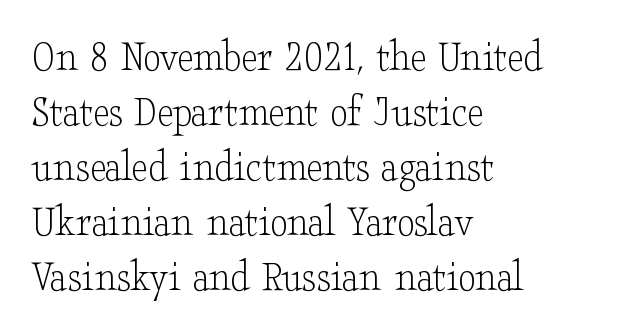
Q: Is the text bold? A: No.
Q: Is the text italic (slanted)? A: No, it is upright.
Q: Is the typeface a serif or a sans-serif typeface? A: Serif.
Q: Is the text underlined? A: No.
Q: How is the paragraph aligned? A: Left-aligned.
Q: Is the spacing between letters normal or unusually wide? A: Normal.
Q: Width (condensed, normal, or wide)? A: Wide.
Q: Stroke contrast? A: Low.
Q: x-height? A: Small.
Q: Monospaced? A: No.
